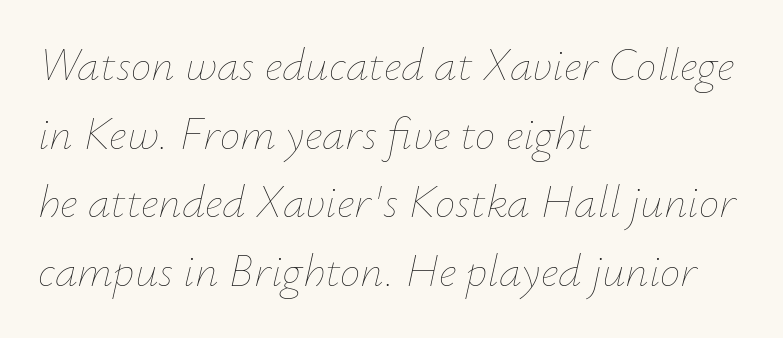
You could not count columns in this text — the font is proportionally spaced. Does the copy run flush right? No — it runs flush left. One glance says typical: line gaps are just what's usual. It's the slanting kind of type. Look at the tracking — it's just the regular setting, nothing added.
